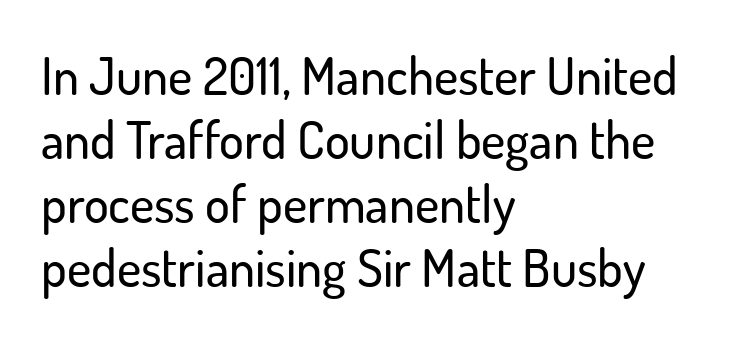
Q: Is the text italic (slanted)? A: No, it is upright.
Q: Is the typeface a serif or a sans-serif typeface? A: Sans-serif.
Q: Is the text underlined? A: No.
Q: How is the paragraph aligned? A: Left-aligned.
Q: Is the spacing between letters normal or unusually wide? A: Normal.
Q: Width (condensed, normal, or wide)? A: Normal.
Q: Stroke contrast? A: Low.
Q: x-height? A: Small.
Q: Monospaced? A: No.
